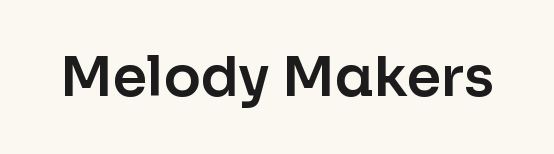
{"serif": "no", "italic": "no", "width": "normal", "stroke_contrast": "low", "x_height": "medium", "monospaced": "no", "underline": "no", "letter_spacing": "normal", "letter_spacing_em": 0.0, "glyph_px": 55}
